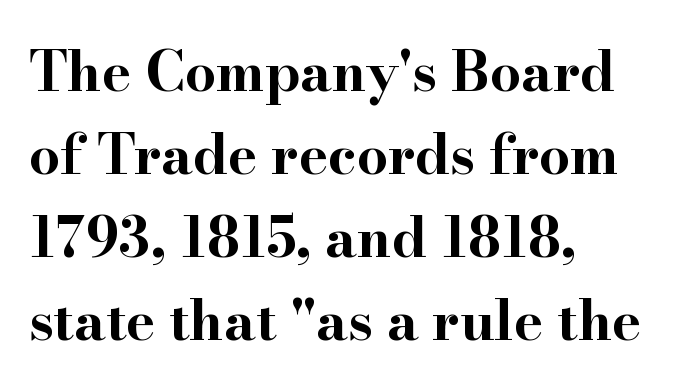
{"serif": "yes", "italic": "no", "bold": "yes", "weight": "bold", "width": "wide", "stroke_contrast": "high", "x_height": "small", "monospaced": "no", "underline": "no", "align": "left", "line_spacing": "normal", "line_spacing_ratio": 1.51, "letter_spacing": "normal", "letter_spacing_em": 0.0, "glyph_px": 55}
